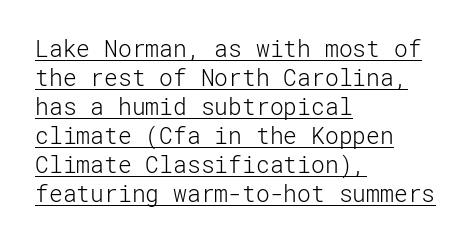
The image shows 23 px text type, upright; set left-aligned, normal line spacing (1.26x), normal letter spacing, underlined.
